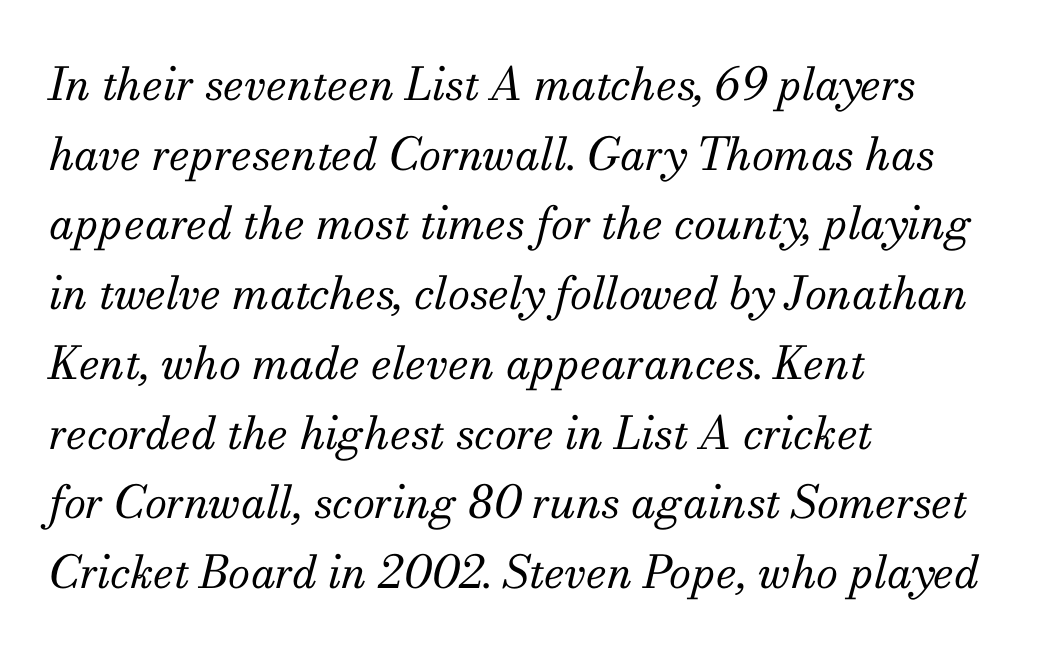
The rendering applies a slant to the glyphs. The setting favours the left margin, as ordinary paragraphs usually do. The font family rendered here belongs to the serif group. These lines keep a tight, regular rhythm from letter to letter. A typesetter would call this leading conventional body-copy spacing. Quick note: underline off.
